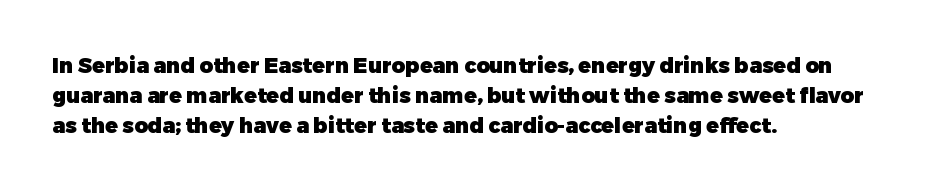
A bare baseline throughout the passage. Heavy-handed strokes throughout: this text is bold. Style check: upright. The setting favours the left margin, as ordinary paragraphs usually do. How are the letters spaced? Ordinarily, with no added tracking.
